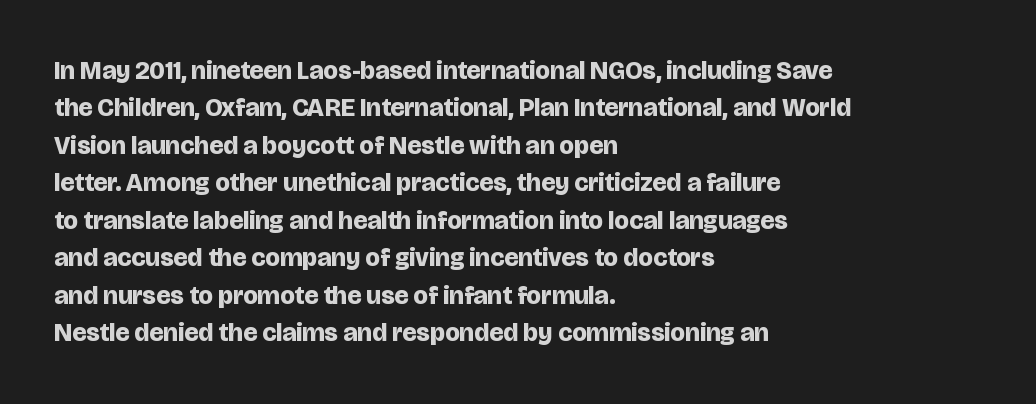
Q: Is the text bold? A: Yes.
Q: Is the text italic (slanted)? A: No, it is upright.
Q: Is the text underlined? A: No.
Q: How is the paragraph aligned? A: Left-aligned.
Q: Is the spacing between letters normal or unusually wide? A: Normal.
Q: Is the spacing between lines tight, normal or loose? A: Normal.
